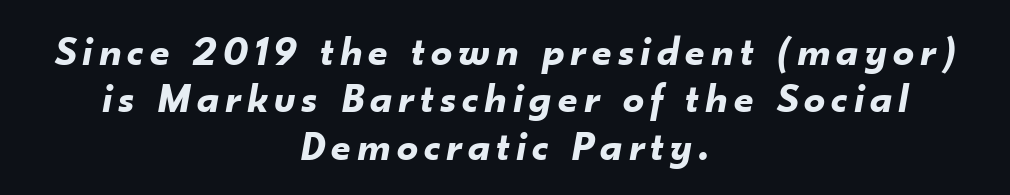
Q: Is the text bold? A: Yes.
Q: Is the text italic (slanted)? A: Yes, it leans right by about 10 degrees.
Q: Is the text underlined? A: No.
Q: How is the paragraph aligned? A: Centered.
Q: Is the spacing between lines tight, normal or loose? A: Tight.
Q: Width (condensed, normal, or wide)? A: Normal.
Q: Stroke contrast? A: Low.
Q: x-height? A: Small.
Q: Monospaced? A: No.
